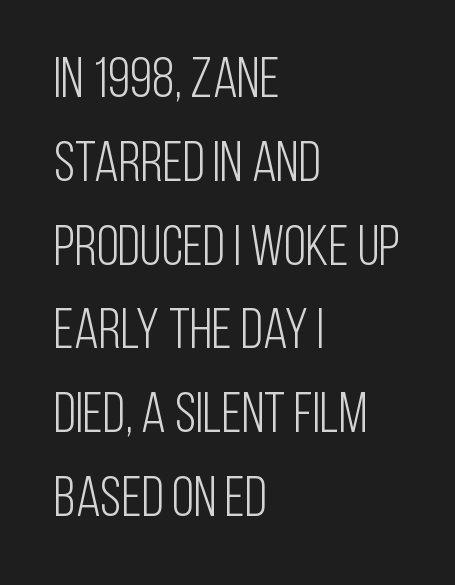
The image shows 57 px light, condensed sans-serif type, upright; set left-aligned, normal line spacing (1.47x), normal letter spacing, not underlined; low stroke contrast and a large x-height.
